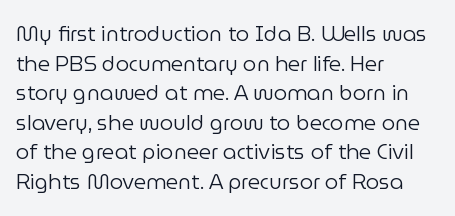
Quick note: underline off. Do the letters lean? They stand straight. The text block is weighted toward the left margin, trailing off unevenly rightward. This rendering leaves character spacing at its baseline value. Vertical spacing — default.
